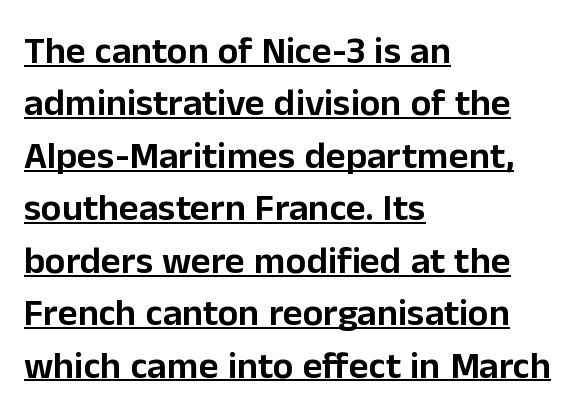
The image shows 38 px sans-serif type, upright; set left-aligned, normal line spacing (1.38x), normal letter spacing, underlined; low stroke contrast and a medium x-height.
